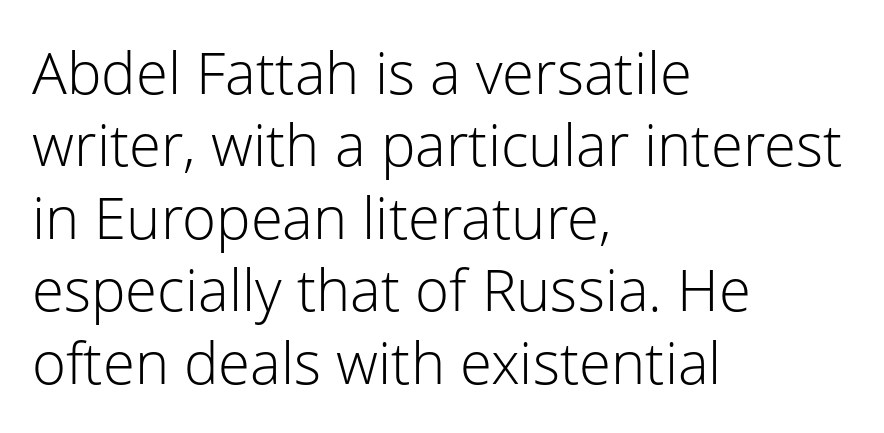
The image shows 58 px light sans-serif type, upright; set left-aligned, normal line spacing (1.25x), normal letter spacing, not underlined; low stroke contrast and a medium x-height.
